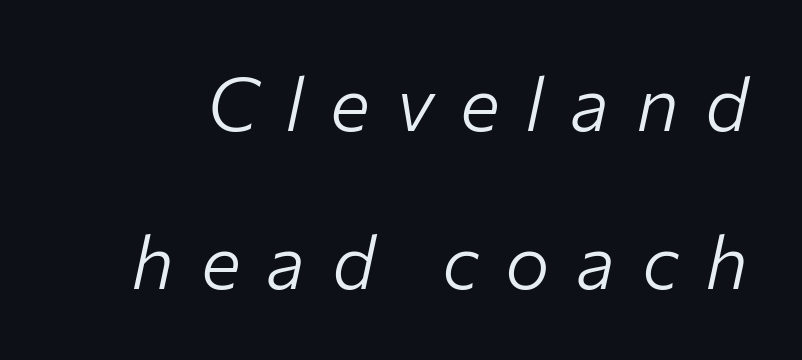
The image shows 75 px light type, italic (leaning right); set loose line spacing (2.11x), unusually wide letter spacing (+0.35 em), not underlined; low stroke contrast and a medium x-height.
